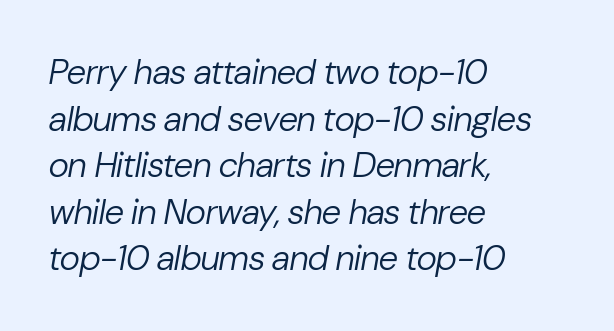
What stands out about the letter spacing? Nothing — it is the standard amount. Is this a fixed-width face? No — the glyphs have proportional, varying widths. Successive baselines arrive at the customary interval. Bare-footed words on every line. Typeset ragged right — the left edge is the straight one. The specimen reads as italic at a glance.
